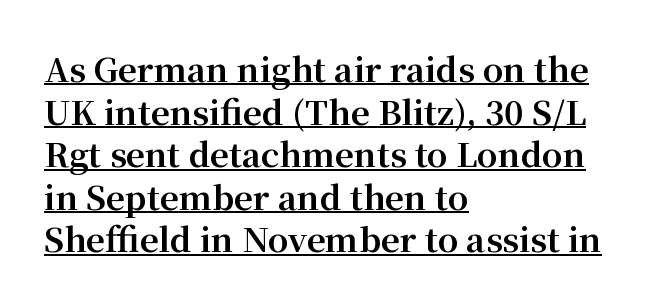
The image shows 33 px bold serif type, upright; set left-aligned, normal line spacing (1.29x), normal letter spacing, underlined; medium stroke contrast and a medium x-height.
